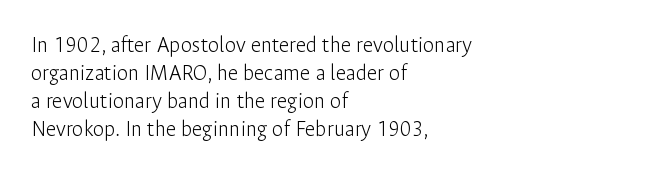
Q: Is the text bold? A: No.
Q: Is the text italic (slanted)? A: No, it is upright.
Q: Is the text underlined? A: No.
Q: How is the paragraph aligned? A: Left-aligned.
Q: Is the spacing between letters normal or unusually wide? A: Normal.
